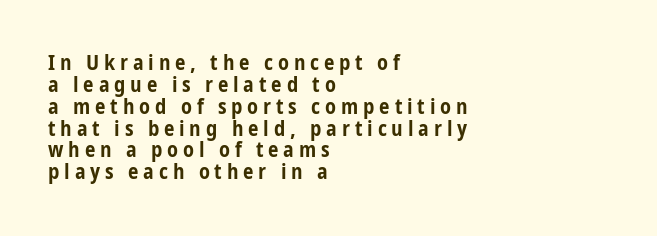
Q: Is the text bold? A: Yes.
Q: Is the text italic (slanted)? A: No, it is upright.
Q: Is the text underlined? A: No.
Q: How is the paragraph aligned? A: Left-aligned.
Q: Is the spacing between letters normal or unusually wide? A: Unusually wide.
Q: Is the spacing between lines tight, normal or loose? A: Tight.
